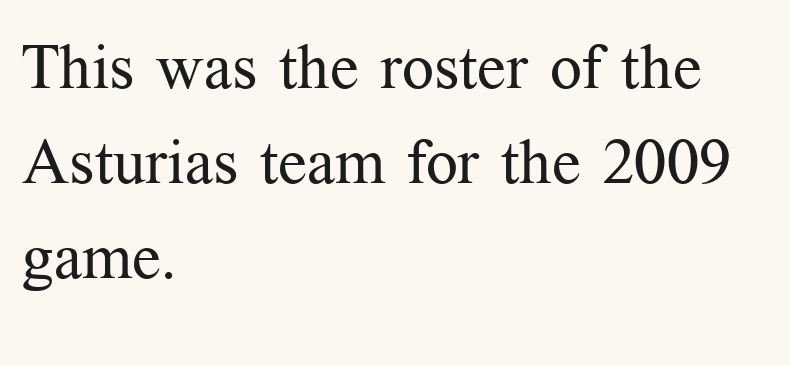
The image shows 63 px regular-weight serif type, upright; set left-aligned, normal line spacing (1.51x), normal letter spacing, not underlined; medium stroke contrast and a medium x-height.
